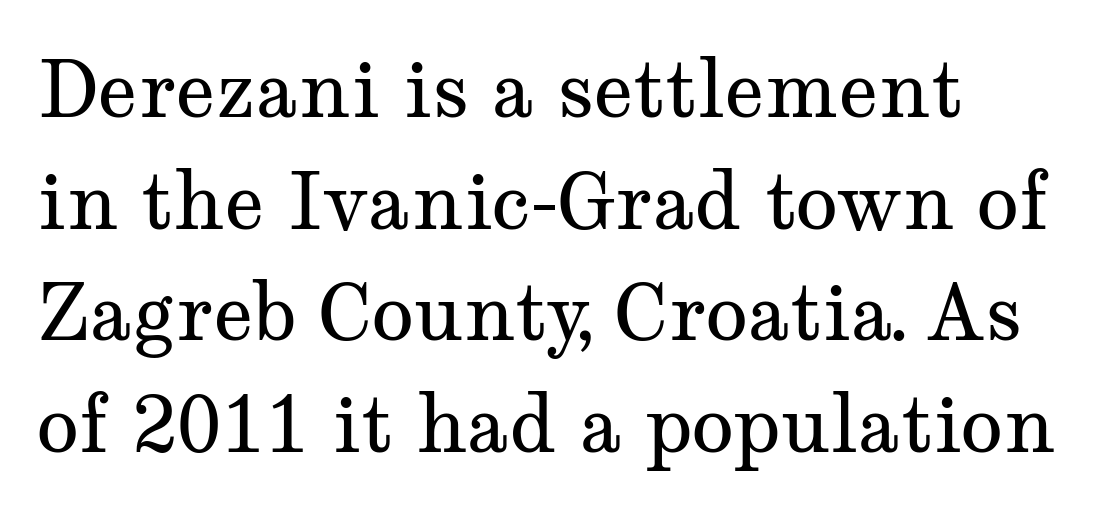
The image shows 78 px regular-weight, wide serif type, upright; set normal line spacing (1.43x), normal letter spacing, not underlined; medium stroke contrast and a medium x-height.
